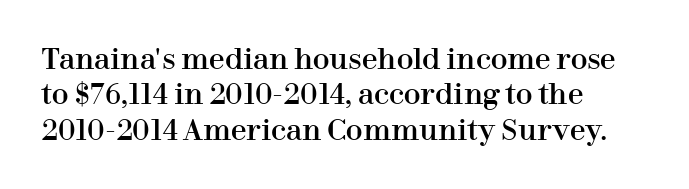
{"serif": "yes", "italic": "no", "width": "normal", "stroke_contrast": "high", "x_height": "medium", "monospaced": "no", "underline": "no", "align": "left", "line_spacing": "normal", "line_spacing_ratio": 1.26, "letter_spacing": "normal", "letter_spacing_em": 0.0, "glyph_px": 28}
